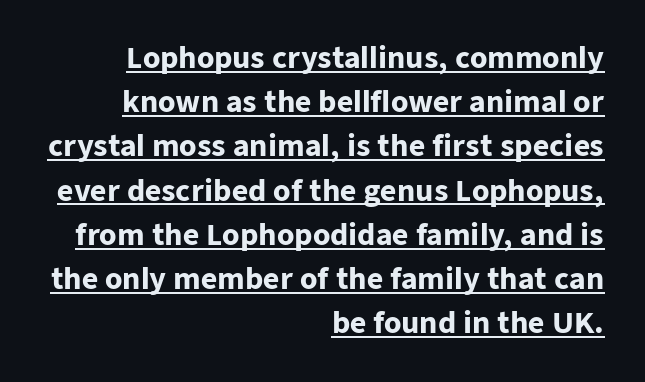
{"serif": "no", "italic": "no", "bold": "yes", "weight": "heavy", "width": "normal", "stroke_contrast": "low", "x_height": "medium", "monospaced": "no", "underline": "yes", "align": "right", "line_spacing": "normal", "line_spacing_ratio": 1.58, "letter_spacing": "normal", "letter_spacing_em": 0.0, "glyph_px": 28}
